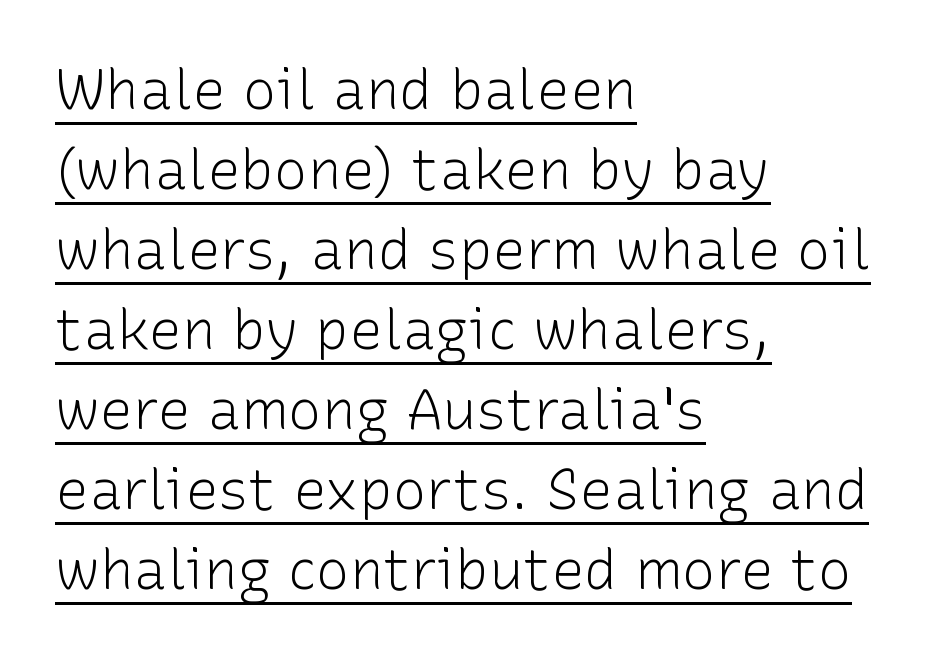
{"serif": "no", "italic": "no", "bold": "no", "weight": "light", "width": "normal", "stroke_contrast": "low", "x_height": "medium", "monospaced": "no", "underline": "yes", "align": "left", "line_spacing": "normal", "line_spacing_ratio": 1.43, "letter_spacing": "normal", "letter_spacing_em": 0.0, "glyph_px": 56}
